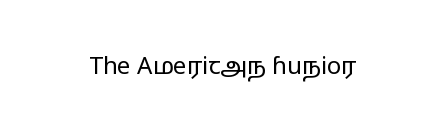
The image shows 24 px text type, upright; set normal letter spacing, not underlined.
